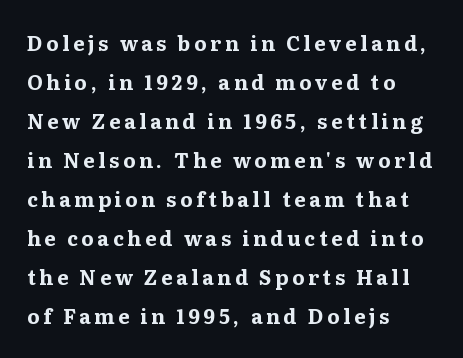
The specimen omits any rule beneath the text block's lines. The designer dialed line spacing up above the default. This sample uses an upright cut, with every glyph sitting square on the baseline. Chunky letters — that's bold for sure. The setting favours the left margin, as ordinary paragraphs usually do.
